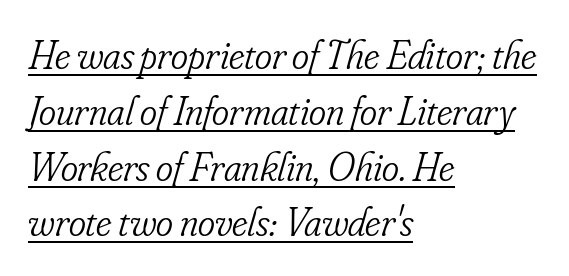
The image shows 41 px light, condensed serif type, italic (leaning right); set left-aligned, normal line spacing (1.36x), normal letter spacing, underlined; low stroke contrast and a small x-height.
